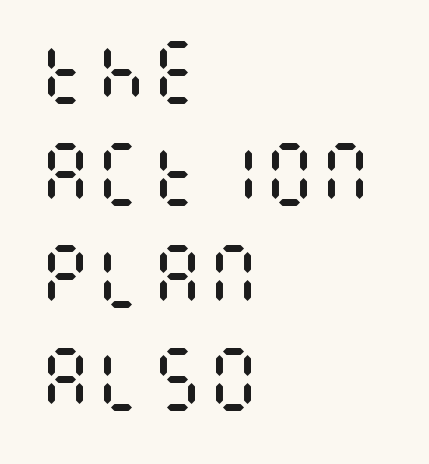
{"italic": "no", "bold": "no", "weight": "regular", "width": "condensed", "stroke_contrast": "medium", "x_height": "large", "underline": "no", "align": "left", "line_spacing": "normal", "line_spacing_ratio": 1.46, "letter_spacing": "normal", "letter_spacing_em": 0.0, "glyph_px": 70}
